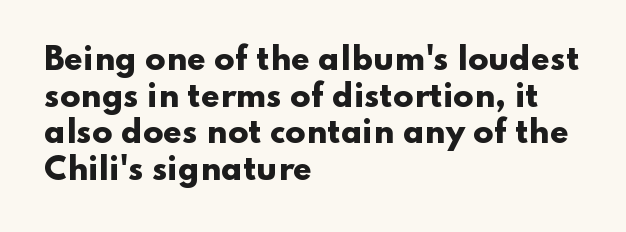
Each letter keeps its own natural width here, so spacing adapts to shape. Posture: vertical. Quick note: underline off. Type style note: lacks serifs. Emphasis by weight is at full strength: bold. The passage shown has conventional tracking throughout.
